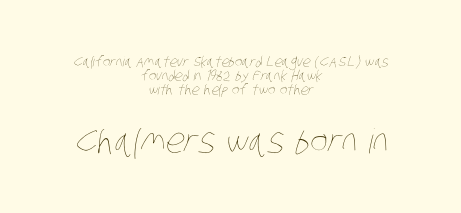
{"bold": "no", "weight": "thin", "width": "condensed", "stroke_contrast": "low", "x_height": "large", "monospaced": "no", "underline": "no", "align": "center", "line_spacing": "tight", "line_spacing_ratio": 1.01, "letter_spacing": "normal", "letter_spacing_em": 0.0, "larger_block": "second", "size_ratio": 2.43, "glyph_px": 34}
